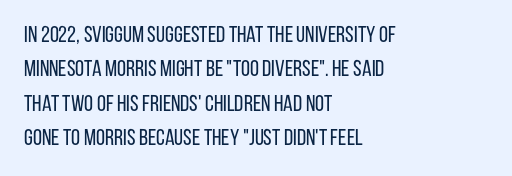
The image shows 23 px text type, upright; set left-aligned, normal line spacing (1.5x), normal letter spacing, not underlined.
